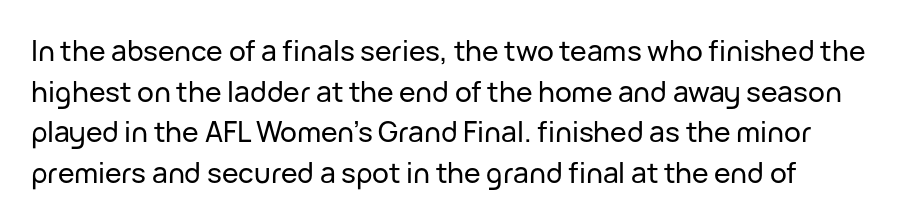
The rendering uses natural spacing where letterforms have individual widths. These lines were composed using upright roman letters. Observe the ordinary spacing: letters are neighbours, not strangers. The block of text has a typical density, with ordinary space between rows. Unlike a traditional serif, this face leaves its strokes unadorned. Honestly, there is no underline to notice here at all.
